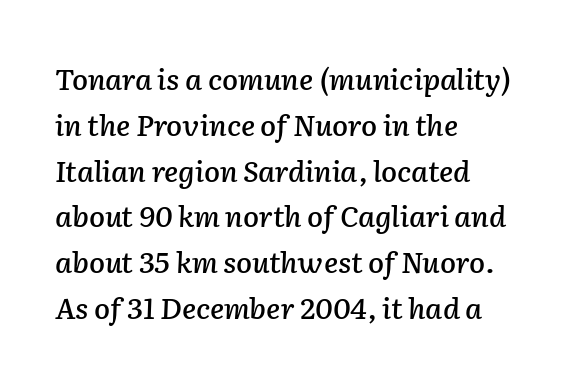
Honestly, there is no underline to notice here at all. Layout note: lines flush left. The face used here is proportionally spaced, like ordinary book or web type. The block of text has a typical density, with ordinary space between rows.
